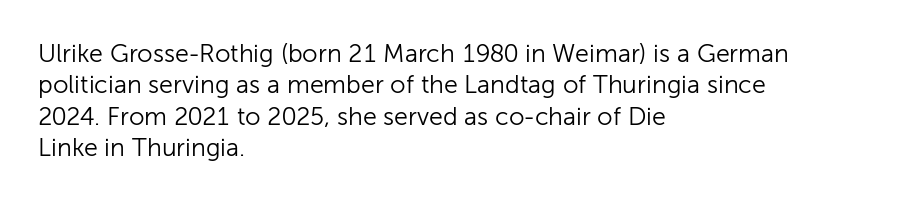
The image shows 25 px text type, upright; set left-aligned, normal line spacing (1.26x), normal letter spacing, not underlined.
